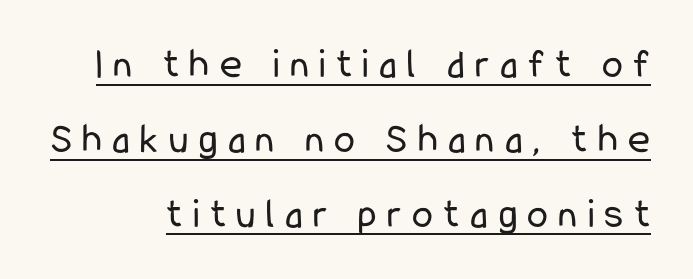
{"serif": "no", "italic": "no", "bold": "no", "weight": "regular", "width": "condensed", "stroke_contrast": "low", "x_height": "medium", "monospaced": "no", "underline": "yes", "line_spacing_ratio": 1.78, "letter_spacing": "wide", "letter_spacing_em": 0.25, "glyph_px": 42}
